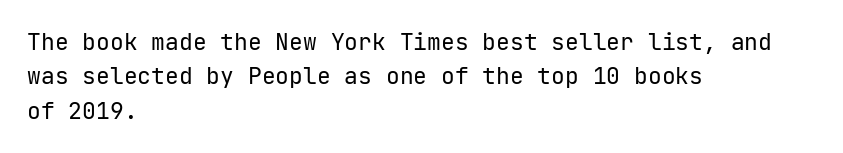
Observe the ordinary spacing: letters are neighbours, not strangers. Only glyphs here, with clear space below each row. Honestly, the row spacing looks completely unremarkable. No letter is thick-stroked: the sample isn't bold.
